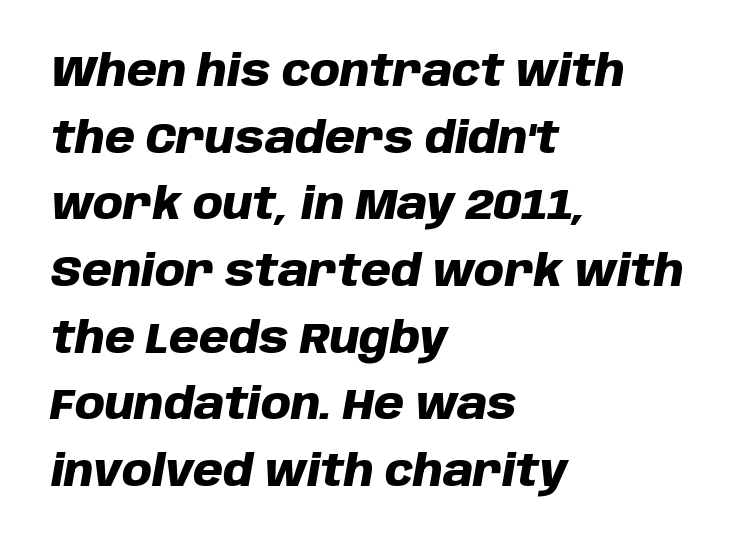
Proportional: the letters do not fall into vertical columns. Words appear dense and cohesive because spacing is normal. The glyphs are unaccompanied by any horizontal stroke below them. Compared with typical paragraphs, the rows here are spaced about the same. Heavy-handed strokes throughout: this text is bold.
